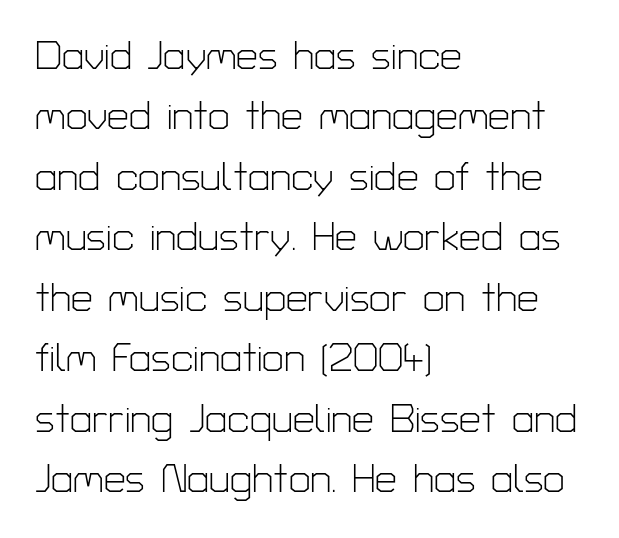
The image shows 39 px light sans-serif type, upright; set left-aligned, normal line spacing (1.55x), normal letter spacing, not underlined; low stroke contrast and a medium x-height.
